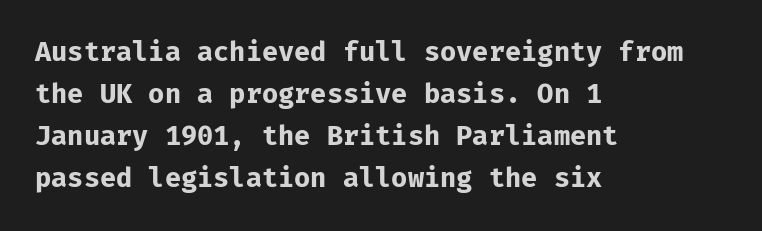
{"italic": "no", "bold": "yes", "underline": "no", "align": "left", "line_spacing": "normal", "line_spacing_ratio": 1.56, "letter_spacing": "normal", "letter_spacing_em": 0.0, "glyph_px": 27}
